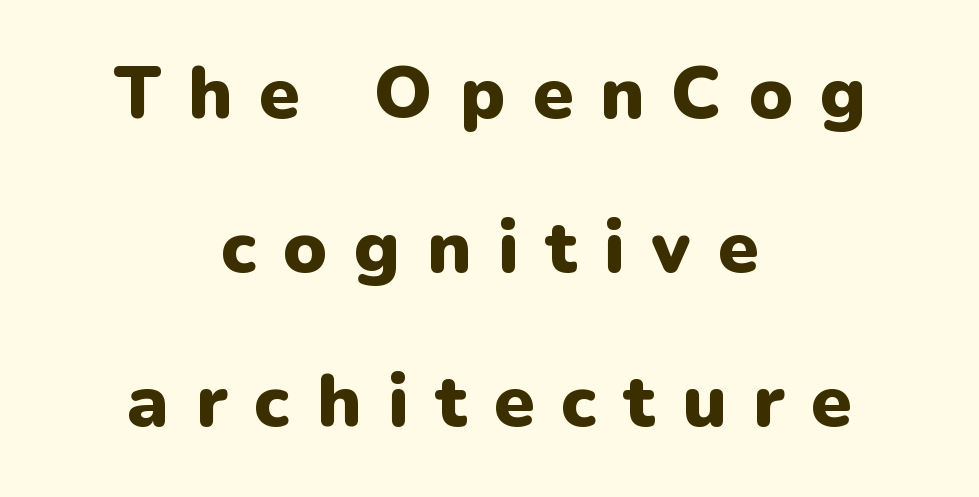
The image shows 73 px heavy sans-serif type, upright; set centered, loose line spacing (2.11x), unusually wide letter spacing (+0.37 em), not underlined; low stroke contrast and a medium x-height.
